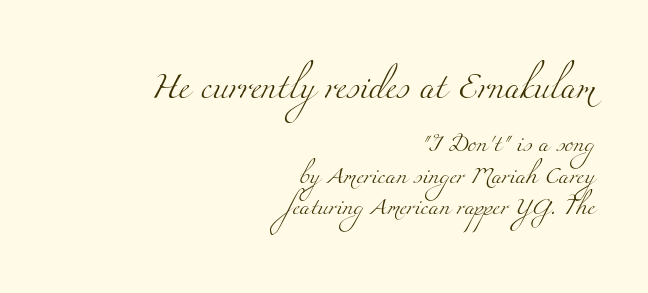
The image shows 25 px text type; set right-aligned, line spacing 1.87x, normal letter spacing, not underlined; the first (top) block is 1.47x larger.
